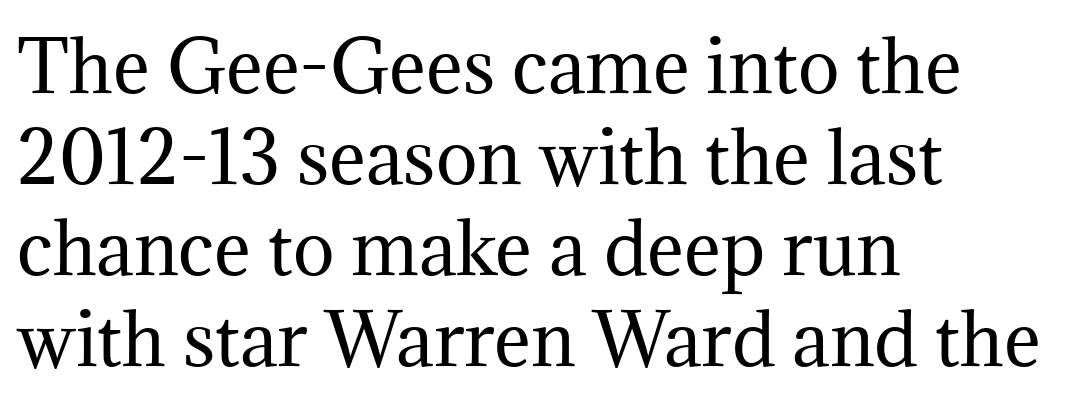
Q: Is the text bold? A: No.
Q: Is the text italic (slanted)? A: No, it is upright.
Q: Is the typeface a serif or a sans-serif typeface? A: Serif.
Q: Is the text underlined? A: No.
Q: How is the paragraph aligned? A: Left-aligned.
Q: Is the spacing between letters normal or unusually wide? A: Normal.
Q: Is the spacing between lines tight, normal or loose? A: Normal.
Q: Width (condensed, normal, or wide)? A: Normal.
Q: Stroke contrast? A: Medium.
Q: x-height? A: Medium.
Q: Monospaced? A: No.
